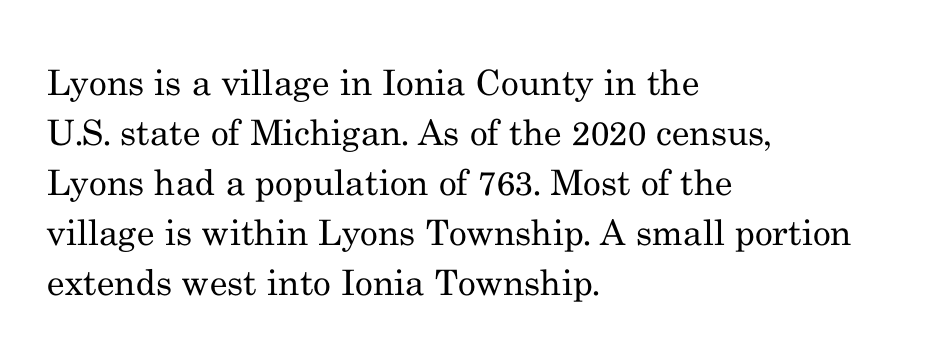
Q: Is the text bold? A: No.
Q: Is the text italic (slanted)? A: No, it is upright.
Q: Is the typeface a serif or a sans-serif typeface? A: Serif.
Q: Is the text underlined? A: No.
Q: How is the paragraph aligned? A: Left-aligned.
Q: Is the spacing between letters normal or unusually wide? A: Normal.
Q: Is the spacing between lines tight, normal or loose? A: Normal.
Q: Width (condensed, normal, or wide)? A: Normal.
Q: Stroke contrast? A: Medium.
Q: x-height? A: Small.
Q: Monospaced? A: No.
